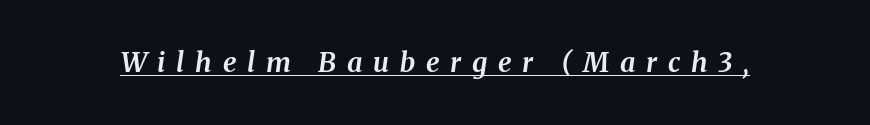
The image shows 27 px bold type, italic (leaning right); set unusually wide letter spacing (+0.4 em), underlined.
